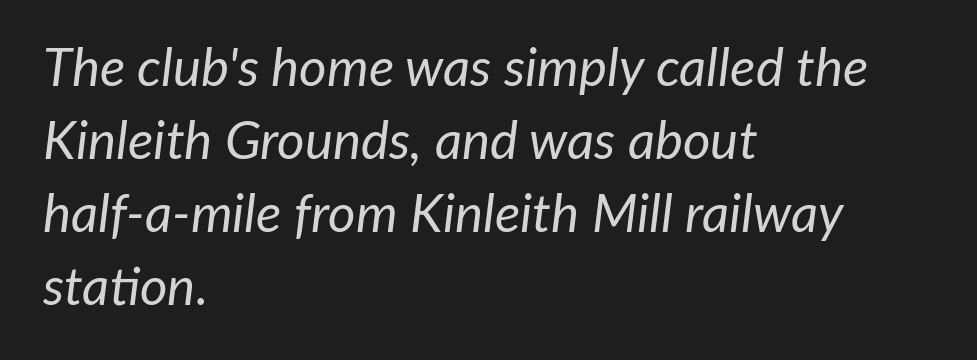
The image shows 53 px regular-weight type, italic (leaning right); set left-aligned, normal line spacing (1.38x), normal letter spacing, not underlined; low stroke contrast and a medium x-height.
